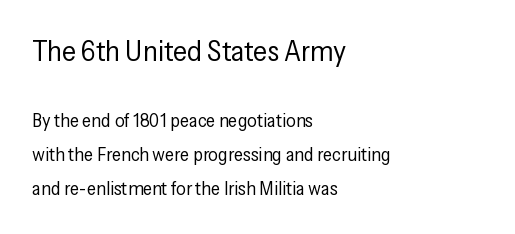
The image shows 29 px regular-weight, condensed sans-serif type, upright; set left-aligned, line spacing 1.81x, normal letter spacing, not underlined; the first (top) block is 1.53x larger; low stroke contrast and a medium x-height.
